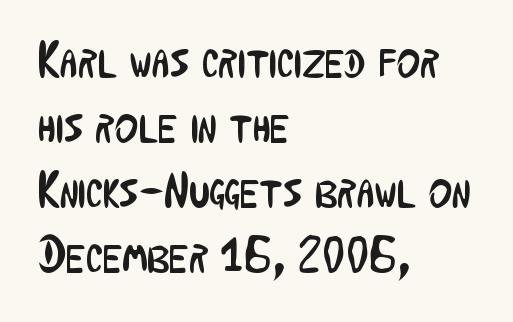
Q: Is the text bold? A: No.
Q: Is the text italic (slanted)? A: No, it is upright.
Q: Is the typeface a serif or a sans-serif typeface? A: Sans-serif.
Q: Is the text underlined? A: No.
Q: How is the paragraph aligned? A: Left-aligned.
Q: Is the spacing between letters normal or unusually wide? A: Normal.
Q: Is the spacing between lines tight, normal or loose? A: Normal.
Q: Width (condensed, normal, or wide)? A: Condensed.
Q: Stroke contrast? A: Low.
Q: x-height? A: Medium.
Q: Monospaced? A: No.
